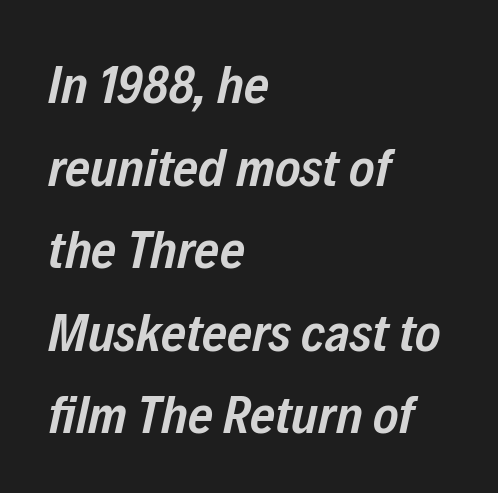
{"italic": "yes", "lean": "right", "slant_degrees": 12, "bold": "semi", "weight": "semibold", "width": "condensed", "stroke_contrast": "low", "x_height": "medium", "monospaced": "no", "underline": "no", "align": "left", "line_spacing": "normal", "line_spacing_ratio": 1.53, "letter_spacing": "normal", "letter_spacing_em": 0.0, "glyph_px": 54}
